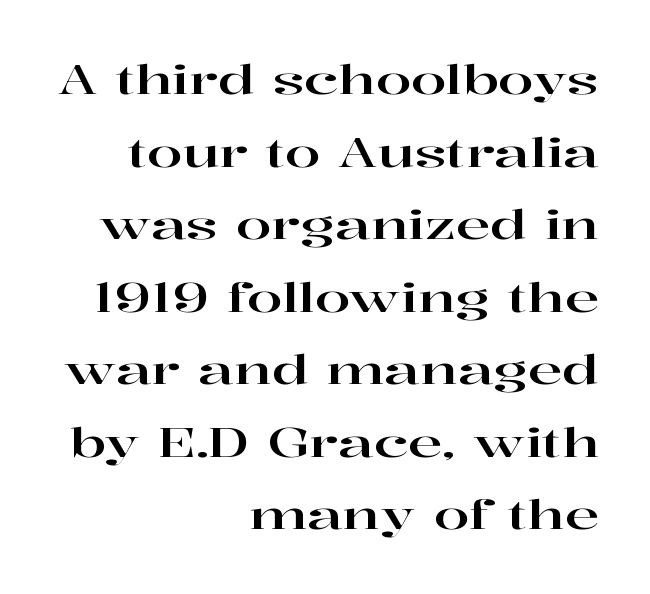
The image shows 41 px wide serif type, upright; set right-aligned, line spacing 1.77x, normal letter spacing, not underlined; high stroke contrast and a medium x-height.
